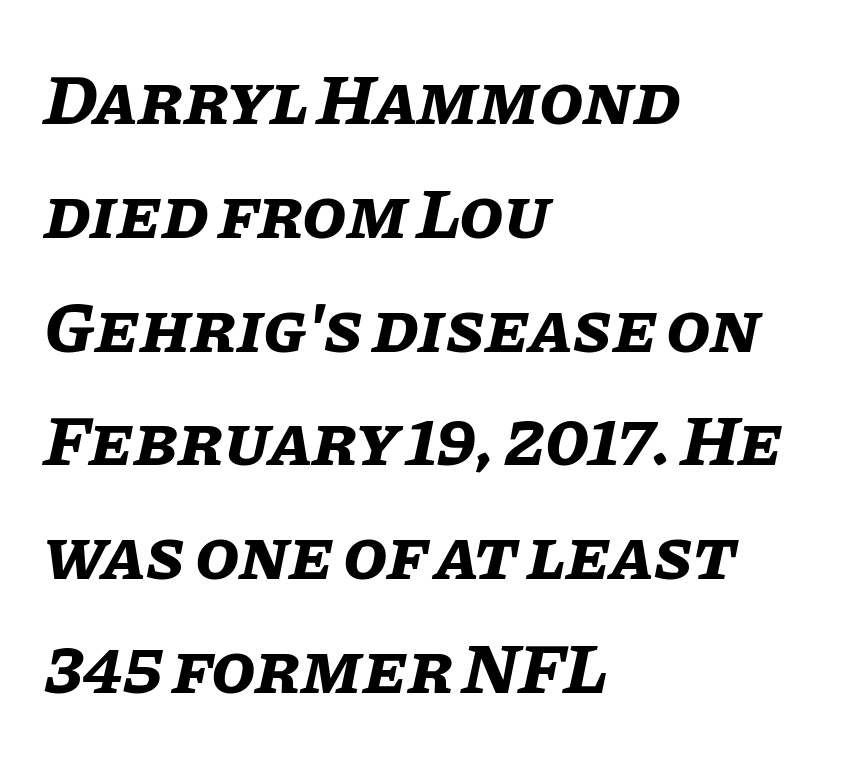
{"italic": "yes", "lean": "right", "slant_degrees": 11, "bold": "yes", "weight": "bold", "width": "normal", "stroke_contrast": "low", "x_height": "large", "monospaced": "no", "underline": "no", "align": "left", "line_spacing": "normal", "line_spacing_ratio": 1.58, "letter_spacing": "normal", "letter_spacing_em": 0.0, "glyph_px": 72}
